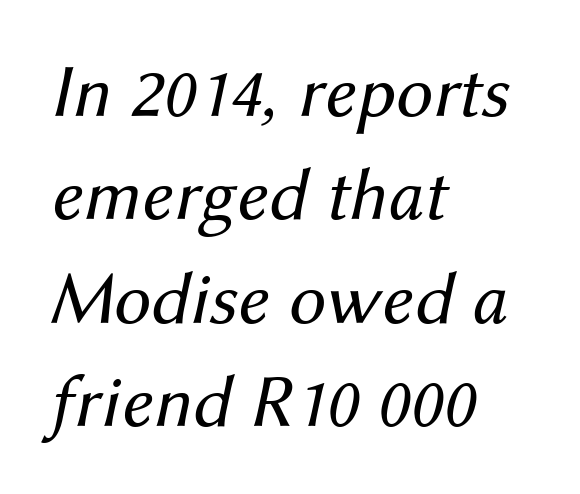
The image shows 75 px regular-weight type, italic (leaning right); set left-aligned, normal line spacing (1.38x), normal letter spacing, not underlined; medium stroke contrast and a medium x-height.
